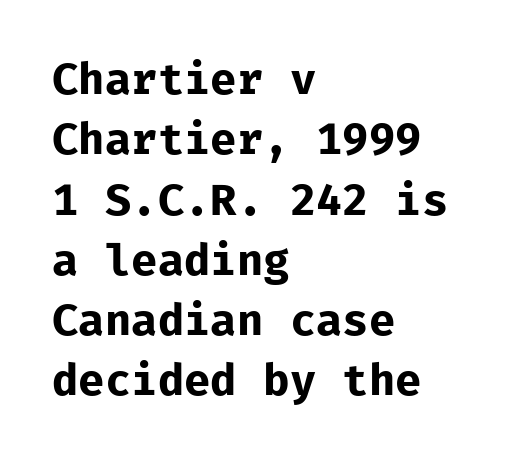
{"serif": "no", "italic": "no", "bold": "yes", "weight": "bold", "width": "normal", "stroke_contrast": "low", "x_height": "medium", "monospaced": "yes", "underline": "no", "align": "left", "line_spacing": "normal", "line_spacing_ratio": 1.37, "letter_spacing": "normal", "letter_spacing_em": 0.0, "glyph_px": 44}
